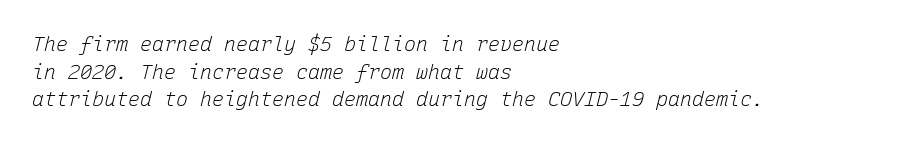
Q: Is the text bold? A: No.
Q: Is the text italic (slanted)? A: Yes, it leans right by about 15 degrees.
Q: Is the text underlined? A: No.
Q: How is the paragraph aligned? A: Left-aligned.
Q: Is the spacing between letters normal or unusually wide? A: Normal.
Q: Is the spacing between lines tight, normal or loose? A: Normal.
